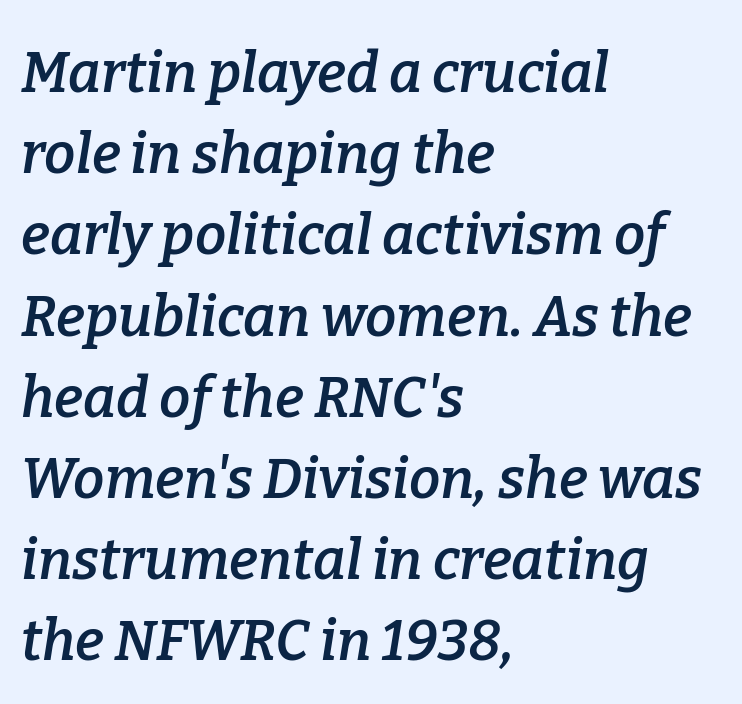
The image shows 56 px semibold serif type, italic (leaning right); set left-aligned, normal line spacing (1.45x), normal letter spacing, not underlined; low stroke contrast and a medium x-height.
